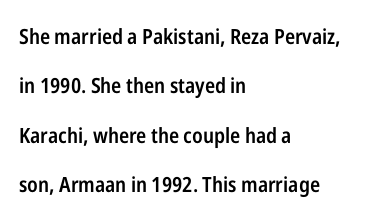
Q: Is the text bold? A: Semi-bold.
Q: Is the text italic (slanted)? A: No, it is upright.
Q: Is the text underlined? A: No.
Q: How is the paragraph aligned? A: Left-aligned.
Q: Is the spacing between letters normal or unusually wide? A: Normal.
Q: Is the spacing between lines tight, normal or loose? A: Loose.
